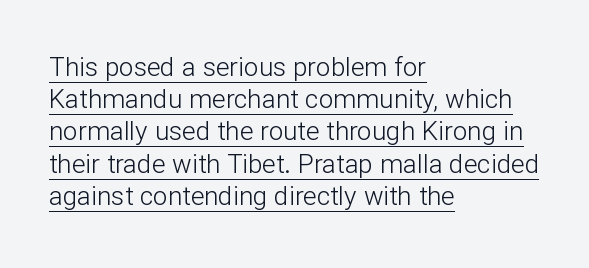
Q: Is the text bold? A: No.
Q: Is the text italic (slanted)? A: No, it is upright.
Q: Is the text underlined? A: Yes.
Q: How is the paragraph aligned? A: Left-aligned.
Q: Is the spacing between letters normal or unusually wide? A: Normal.
